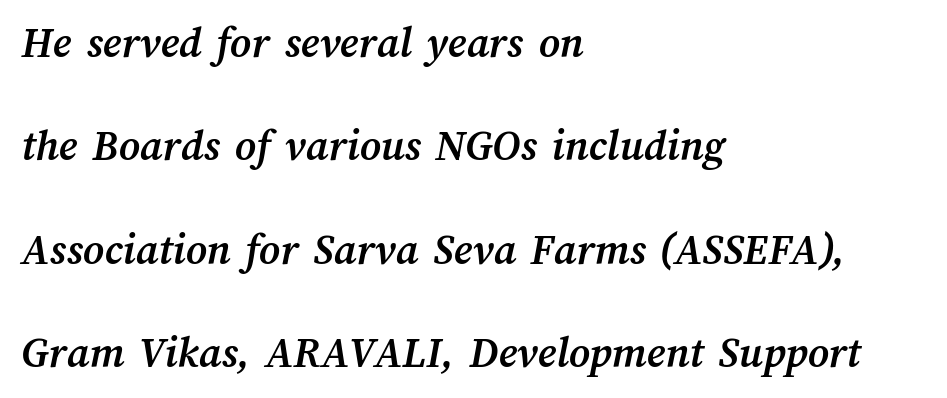
The image shows 45 px semibold type; set left-aligned, loose line spacing (2.3x), normal letter spacing, not underlined; medium stroke contrast and a medium x-height.
